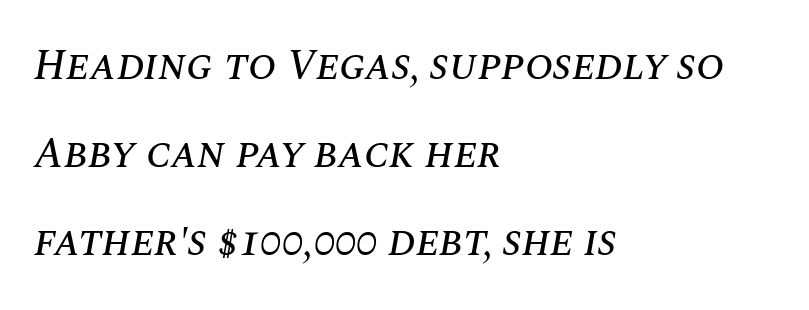
The tracking reads as untouched default to a designer's eye. Varying glyph widths throughout — classic text-font behaviour. The leading is generous, giving the passage an open texture. Teacher's note: observe the even left margin — that is flush-left alignment. Underline: absent.
